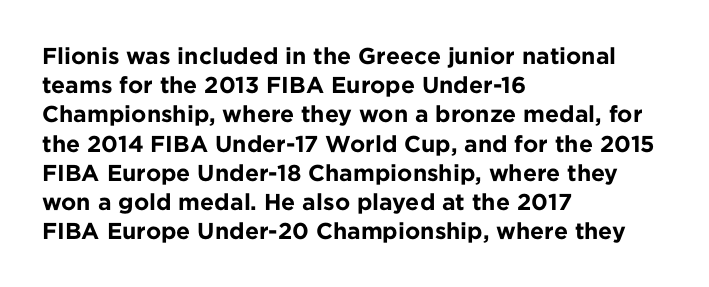
The image shows 23 px bold type, upright; set left-aligned, normal line spacing (1.27x), normal letter spacing, not underlined.
